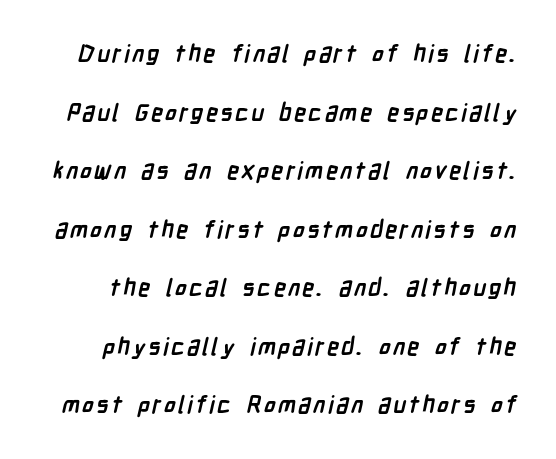
Q: Is the text bold? A: Yes.
Q: Is the text underlined? A: No.
Q: Is the spacing between lines tight, normal or loose? A: Loose.
